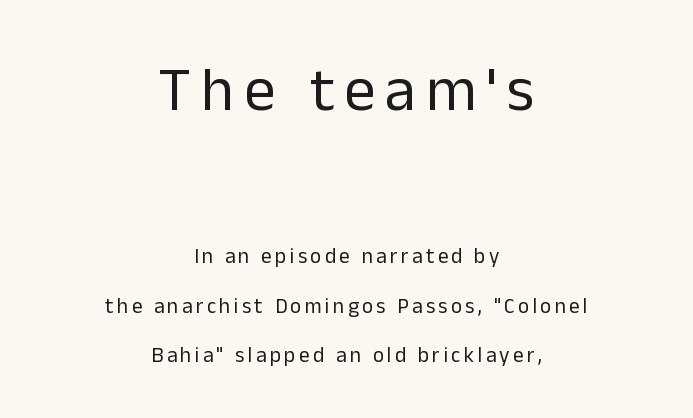
Q: Is the text bold? A: No.
Q: Is the text italic (slanted)? A: No, it is upright.
Q: Is the typeface a serif or a sans-serif typeface? A: Sans-serif.
Q: Is the text underlined? A: No.
Q: How is the paragraph aligned? A: Centered.
Q: Is the spacing between lines tight, normal or loose? A: Loose.
Q: Which block of text is set in a larger size, the first (top) or the second (bottom)? A: The first (top) one.
Q: Width (condensed, normal, or wide)? A: Normal.
Q: Stroke contrast? A: Low.
Q: x-height? A: Medium.
Q: Monospaced? A: No.
